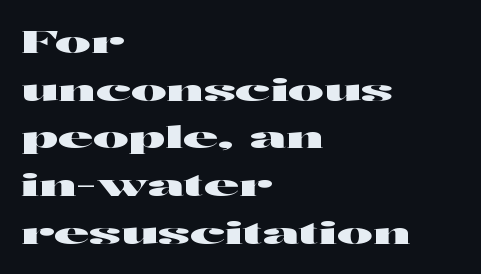
Regarding serifs, this sample does without them. The setting favours the left margin, as ordinary paragraphs usually do. Summary of vertical rhythm: regular, with standard interline spacing. A typesetter would call this proportional, since set widths differ per character. The rendering keeps characters at their native spacing. The space directly below the letters is spotless.
